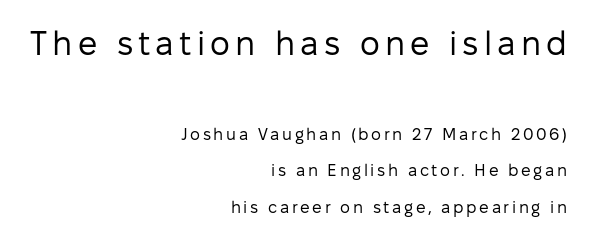
{"serif": "no", "italic": "no", "bold": "no", "weight": "regular", "width": "normal", "stroke_contrast": "low", "x_height": "medium", "monospaced": "no", "underline": "no", "align": "right", "line_spacing": "loose", "line_spacing_ratio": 2.14, "larger_block": "first", "size_ratio": 2.0, "glyph_px": 34}
